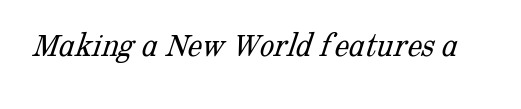
The image shows 36 px light serif type; set normal letter spacing, not underlined; low stroke contrast and a medium x-height.
